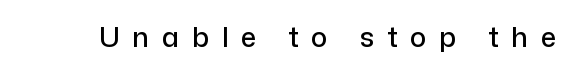
The image shows 28 px sans-serif type, upright; set unusually wide letter spacing (+0.45 em), not underlined; low stroke contrast and a medium x-height.
